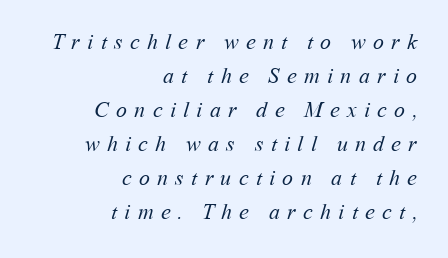
Q: Is the text bold? A: No.
Q: Is the text underlined? A: No.
Q: How is the paragraph aligned? A: Right-aligned.
Q: Is the spacing between letters normal or unusually wide? A: Unusually wide.
Q: Is the spacing between lines tight, normal or loose? A: Normal.
